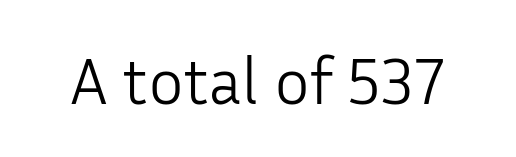
Q: Is the text bold? A: No.
Q: Is the text italic (slanted)? A: No, it is upright.
Q: Is the typeface a serif or a sans-serif typeface? A: Sans-serif.
Q: Is the text underlined? A: No.
Q: Is the spacing between letters normal or unusually wide? A: Normal.
Q: Width (condensed, normal, or wide)? A: Normal.
Q: Stroke contrast? A: Low.
Q: x-height? A: Medium.
Q: Monospaced? A: No.
